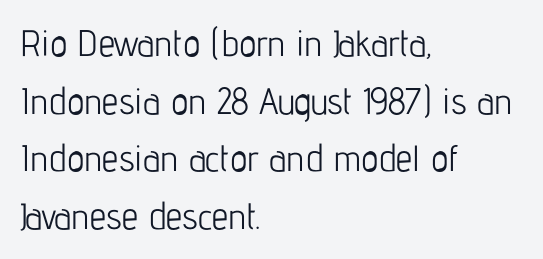
Q: Is the text bold? A: No.
Q: Is the text italic (slanted)? A: No, it is upright.
Q: Is the typeface a serif or a sans-serif typeface? A: Sans-serif.
Q: Is the text underlined? A: No.
Q: How is the paragraph aligned? A: Left-aligned.
Q: Is the spacing between letters normal or unusually wide? A: Normal.
Q: Is the spacing between lines tight, normal or loose? A: Normal.
Q: Width (condensed, normal, or wide)? A: Condensed.
Q: Stroke contrast? A: Low.
Q: x-height? A: Medium.
Q: Monospaced? A: No.
